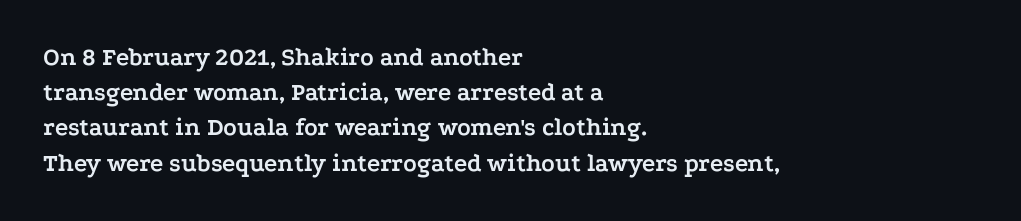
The image shows 25 px bold type, upright; set left-aligned, normal line spacing (1.41x), normal letter spacing, not underlined.
